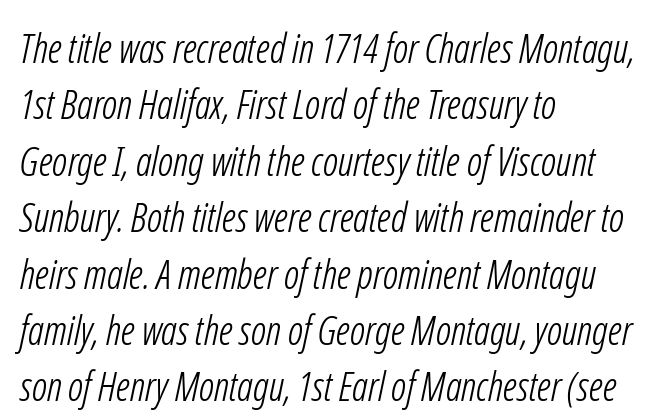
Q: Is the text bold? A: No.
Q: Is the typeface a serif or a sans-serif typeface? A: Sans-serif.
Q: Is the text underlined? A: No.
Q: How is the paragraph aligned? A: Left-aligned.
Q: Is the spacing between letters normal or unusually wide? A: Normal.
Q: Is the spacing between lines tight, normal or loose? A: Normal.
Q: Width (condensed, normal, or wide)? A: Condensed.
Q: Stroke contrast? A: Low.
Q: x-height? A: Medium.
Q: Monospaced? A: No.
